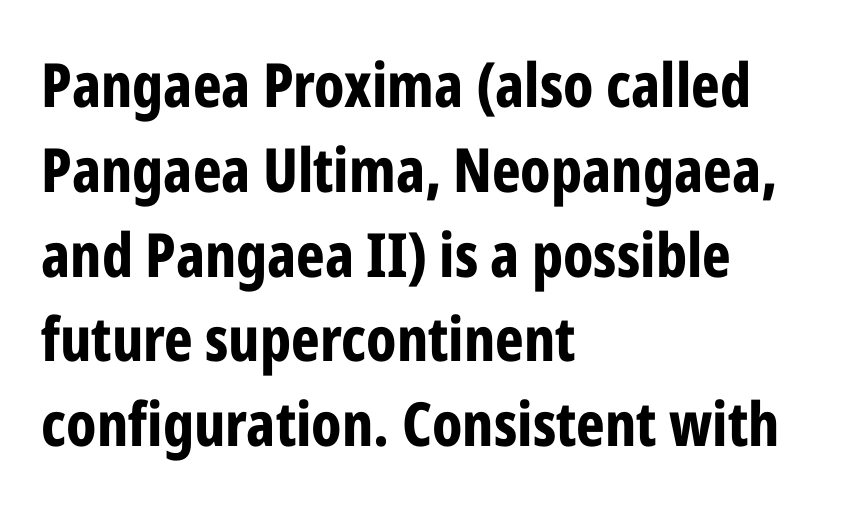
The image shows 61 px bold, condensed sans-serif type, upright; set left-aligned, normal line spacing (1.39x), normal letter spacing, not underlined; low stroke contrast and a medium x-height.
